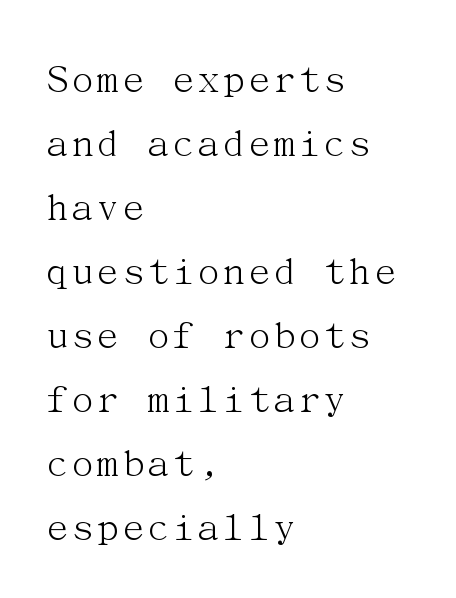
{"serif": "yes", "italic": "no", "bold": "no", "weight": "light", "width": "normal", "stroke_contrast": "medium", "x_height": "medium", "underline": "no", "align": "left", "line_spacing": "normal", "line_spacing_ratio": 1.49, "letter_spacing": "normal", "letter_spacing_em": 0.0, "glyph_px": 43}
